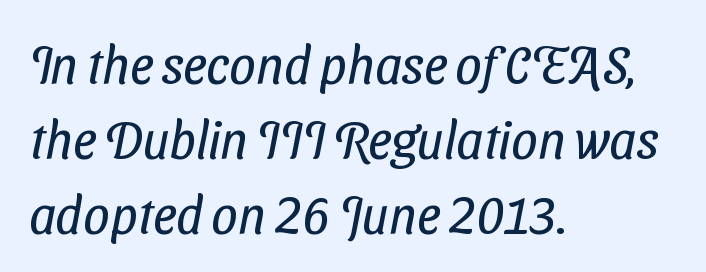
The image shows 52 px regular-weight, condensed sans-serif type; set left-aligned, normal line spacing (1.44x), normal letter spacing, not underlined; low stroke contrast and a medium x-height.
